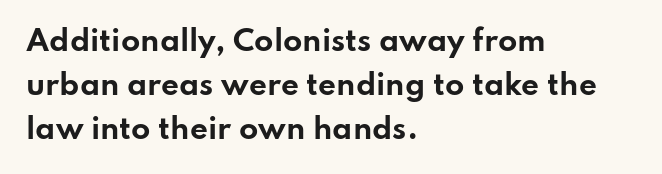
The image shows 28 px bold, wide sans-serif type, upright; set left-aligned, normal line spacing (1.58x), normal letter spacing, not underlined; low stroke contrast and a small x-height.
